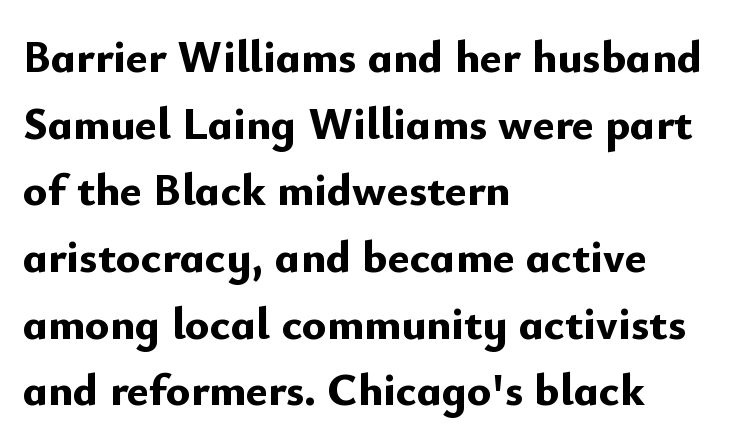
Plain, unruled lines of type. How heavy is the stroke? Heavy — this is a bold. The rendering keeps characters at their native spacing. The compositor pushed each line to the left boundary. Leading: standard.
